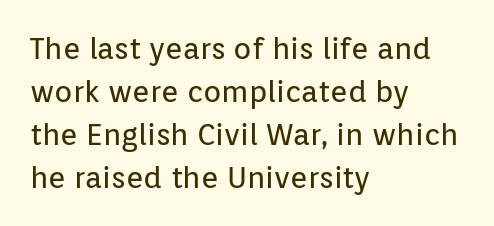
{"serif": "no", "italic": "no", "bold": "no", "weight": "regular", "width": "normal", "stroke_contrast": "low", "x_height": "medium", "monospaced": "no", "underline": "no", "align": "left", "line_spacing": "normal", "line_spacing_ratio": 1.43, "letter_spacing": "normal", "letter_spacing_em": 0.0, "glyph_px": 30}
